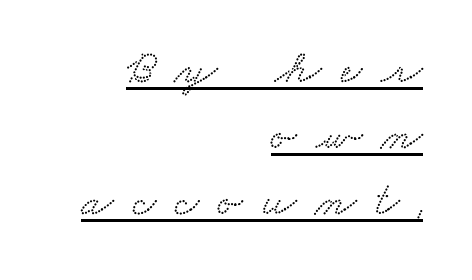
Observe the wide spacing: letters keep a clear distance from each other. Every row of glyphs terminates at an identical x-position on the right. The typesetter has applied underlining to the passage shown. Type style note: has serifs. A typesetter would call this leading conventional body-copy spacing.
